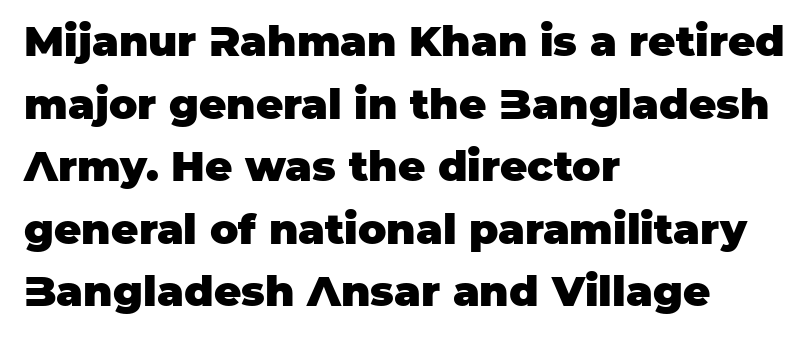
Q: Is the text bold? A: Yes.
Q: Is the text italic (slanted)? A: No, it is upright.
Q: Is the typeface a serif or a sans-serif typeface? A: Sans-serif.
Q: Is the text underlined? A: No.
Q: How is the paragraph aligned? A: Left-aligned.
Q: Is the spacing between letters normal or unusually wide? A: Normal.
Q: Is the spacing between lines tight, normal or loose? A: Normal.
Q: Width (condensed, normal, or wide)? A: Normal.
Q: Stroke contrast? A: Low.
Q: x-height? A: Large.
Q: Monospaced? A: No.
